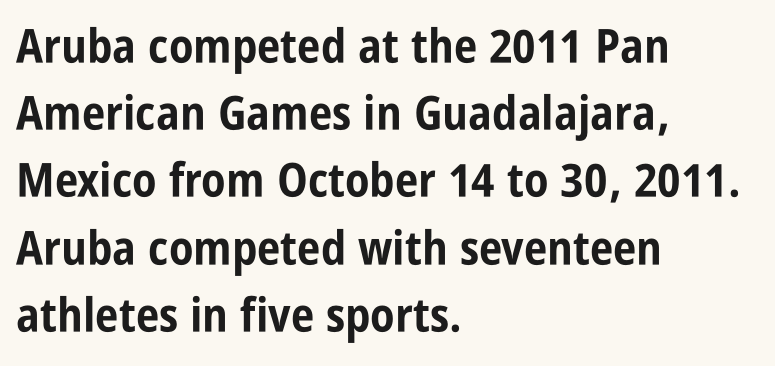
Q: Is the text bold? A: Yes.
Q: Is the text italic (slanted)? A: No, it is upright.
Q: Is the typeface a serif or a sans-serif typeface? A: Sans-serif.
Q: Is the text underlined? A: No.
Q: How is the paragraph aligned? A: Left-aligned.
Q: Is the spacing between letters normal or unusually wide? A: Normal.
Q: Is the spacing between lines tight, normal or loose? A: Normal.
Q: Width (condensed, normal, or wide)? A: Condensed.
Q: Stroke contrast? A: Low.
Q: x-height? A: Large.
Q: Monospaced? A: No.
